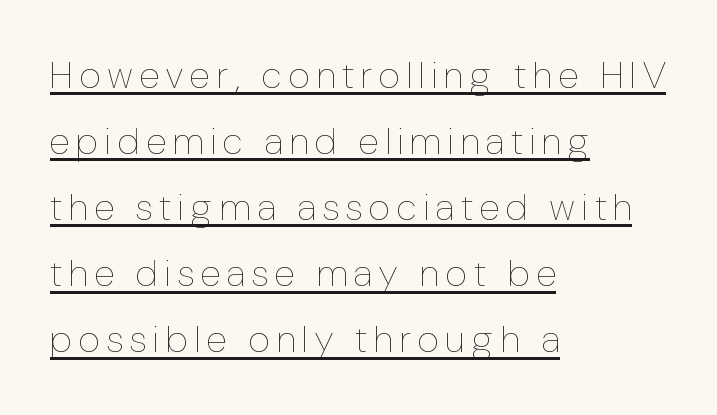
Quick note: not italic, upright. Spacing verdict: proportional, widths tailored to each character. The strokes are not fattened; the text isn't bold. Display-style spreading of the glyphs; the letterfit is very open.
